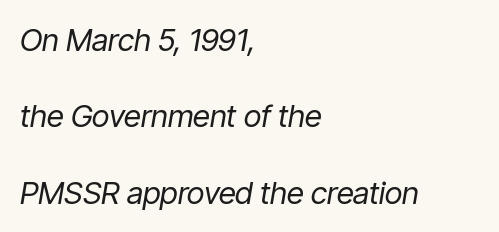
Honestly, there is no underline to notice here at all. This is not heavy type; no bold has been used. Baseline-to-baseline distance is far greater than the letter height. The paragraph shown leans on its left margin. Looks like regular typesetting: each glyph gets only the width it needs.
